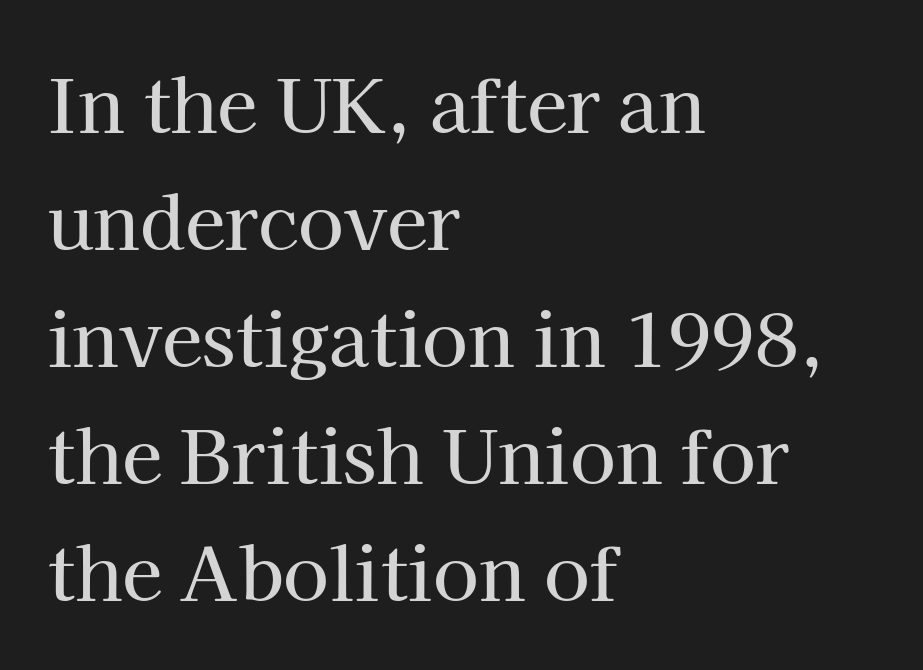
The image shows 74 px serif type, upright; set left-aligned, normal line spacing (1.58x), normal letter spacing, not underlined; high stroke contrast and a medium x-height.
